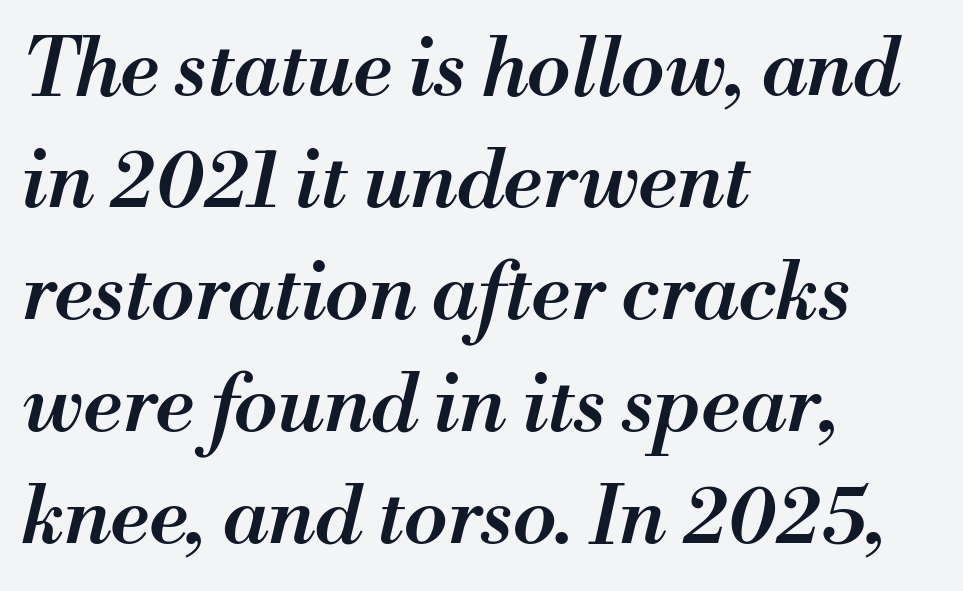
Proportional: the letters do not fall into vertical columns. Its strokes are somewhat broadened, the hallmark of semibold type. Between one letter and the next there's only the usual sliver of space. Rendered with sloped, italic letterforms. Line starts are locked; line ends wander. The area under the type is left untouched.
